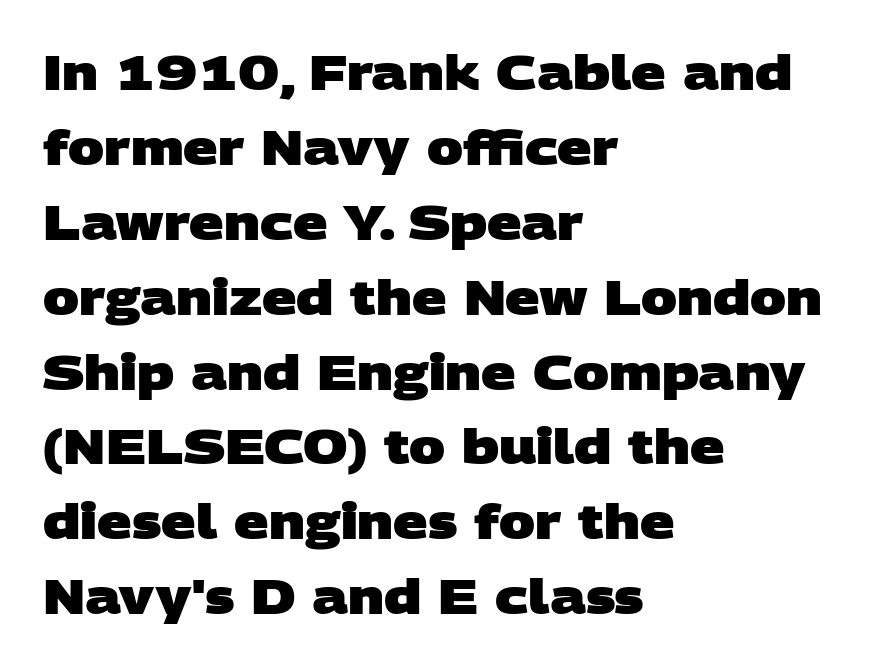
Letter spacing: default. Compared with an ordinary text face, these strokes are far heavier — a full bold. Think of a printed novel: that variable character pitch is what you see here. Plain, unruled lines of type. Typographically, this falls in the sans-serif category.
